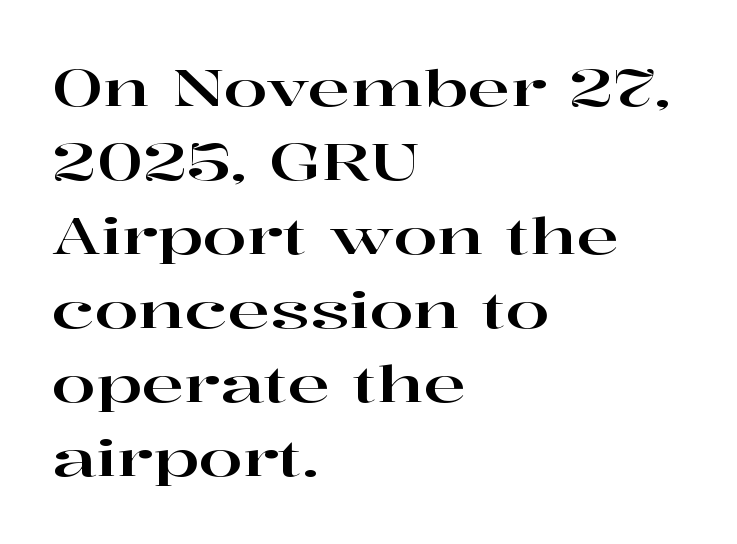
{"serif": "yes", "italic": "no", "width": "wide", "stroke_contrast": "high", "x_height": "medium", "monospaced": "no", "underline": "no", "align": "left", "line_spacing": "normal", "line_spacing_ratio": 1.45, "letter_spacing": "normal", "letter_spacing_em": 0.0, "glyph_px": 51}
